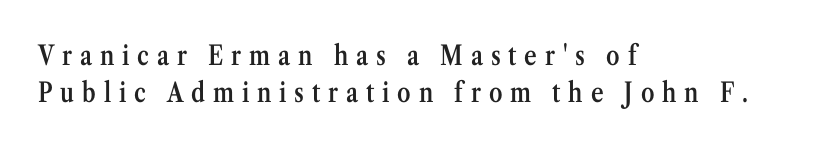
The image shows 27 px text type, upright; set left-aligned, normal line spacing (1.37x), unusually wide letter spacing (+0.29 em), not underlined.
